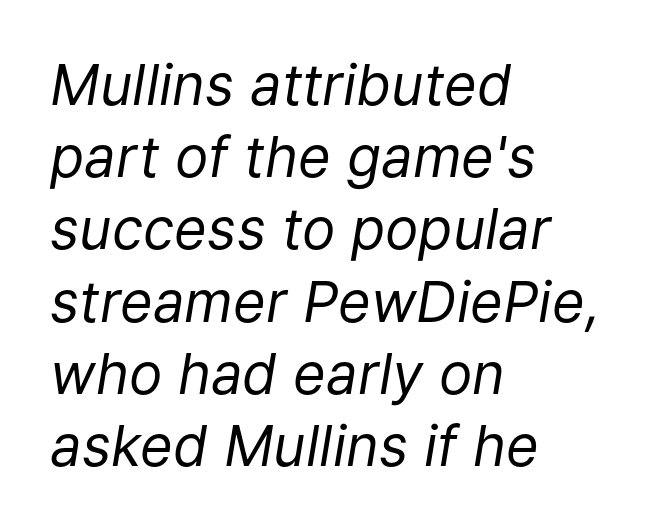
Q: Is the text bold? A: No.
Q: Is the text italic (slanted)? A: Yes, it leans right by about 9 degrees.
Q: Is the text underlined? A: No.
Q: How is the paragraph aligned? A: Left-aligned.
Q: Is the spacing between letters normal or unusually wide? A: Normal.
Q: Is the spacing between lines tight, normal or loose? A: Normal.
Q: Width (condensed, normal, or wide)? A: Normal.
Q: Stroke contrast? A: Low.
Q: x-height? A: Medium.
Q: Monospaced? A: No.
